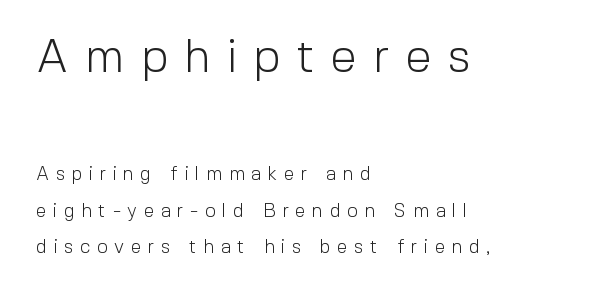
Q: Is the text bold? A: No.
Q: Is the text italic (slanted)? A: No, it is upright.
Q: Is the typeface a serif or a sans-serif typeface? A: Sans-serif.
Q: Is the text underlined? A: No.
Q: How is the paragraph aligned? A: Left-aligned.
Q: Is the spacing between letters normal or unusually wide? A: Unusually wide.
Q: Is the spacing between lines tight, normal or loose? A: Loose.
Q: Which block of text is set in a larger size, the first (top) or the second (bottom)? A: The first (top) one.
Q: Width (condensed, normal, or wide)? A: Normal.
Q: x-height? A: Medium.
Q: Monospaced? A: No.
